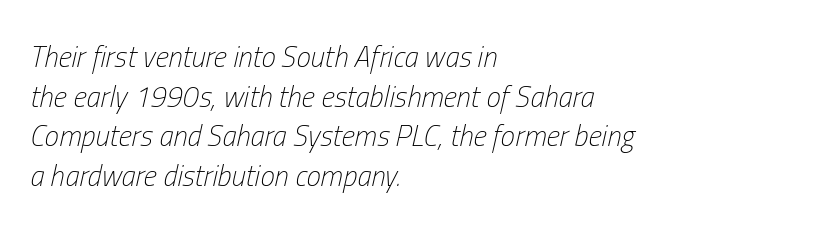
The image shows 29 px light, condensed type, italic (leaning right); set left-aligned, normal line spacing (1.37x), normal letter spacing, not underlined; low stroke contrast and a medium x-height.
